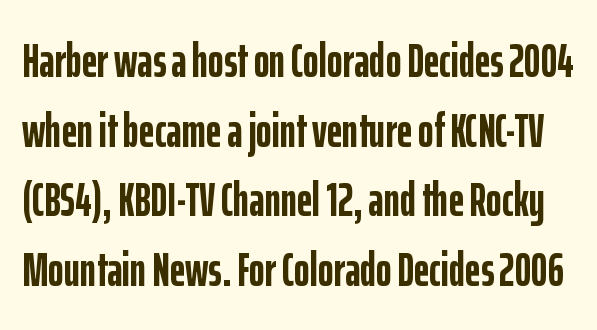
{"serif": "no", "italic": "no", "bold": "yes", "weight": "semibold", "width": "condensed", "stroke_contrast": "low", "x_height": "medium", "monospaced": "no", "underline": "no", "line_spacing": "normal", "line_spacing_ratio": 1.45, "letter_spacing": "normal", "letter_spacing_em": 0.0, "glyph_px": 48}
